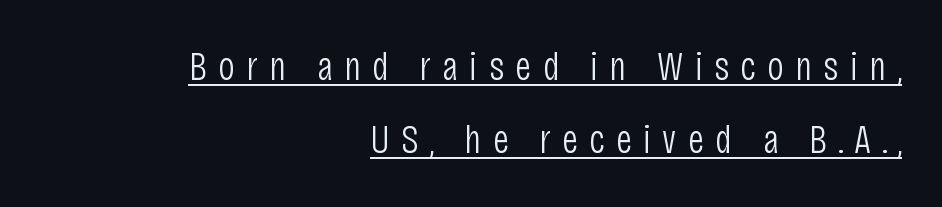
No feet cap the strokes, marking this as sans-serif type. Proportional: the letters do not fall into vertical columns. The axis of the letterforms is exactly vertical. No letter is thick-stroked: the sample isn't bold.
